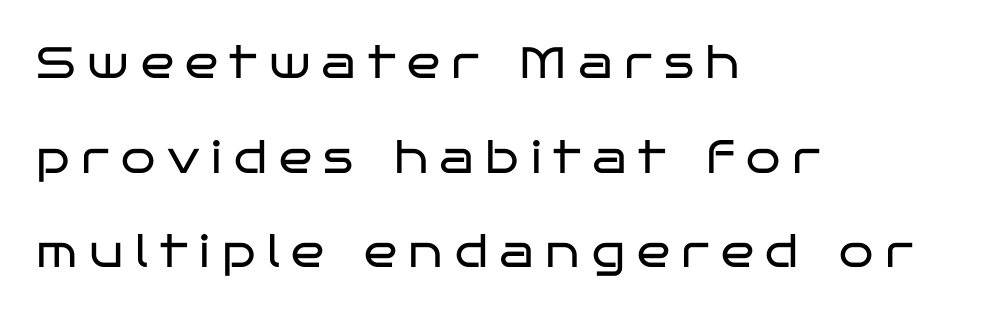
{"serif": "no", "italic": "no", "bold": "no", "weight": "regular", "width": "wide", "stroke_contrast": "low", "x_height": "large", "monospaced": "no", "underline": "no", "align": "left", "line_spacing": "loose", "line_spacing_ratio": 2.15, "letter_spacing": "wide", "letter_spacing_em": 0.27, "glyph_px": 44}
